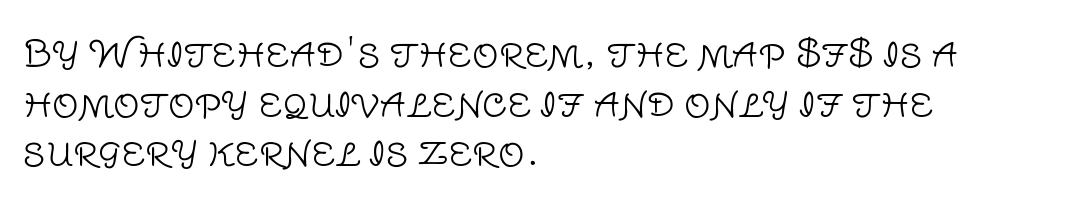
Stroke mass is kept to a normal reading level or below. Notice how descenders clear the ascenders below comfortably — that's standard leading. The rendering uses natural spacing where letterforms have individual widths.
